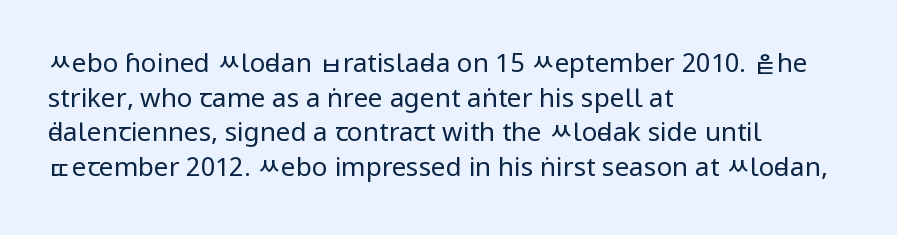
No chunkiness to these letters — they're not bold. A classic flush-left, rag-right setting is used for this passage. One glance says typical: line gaps are just what's usual. The letters sit at their default tracking, neither squeezed nor spread.
